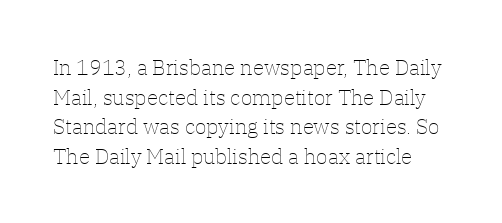
The image shows 21 px text type, upright; set normal line spacing (1.41x), normal letter spacing, not underlined.
